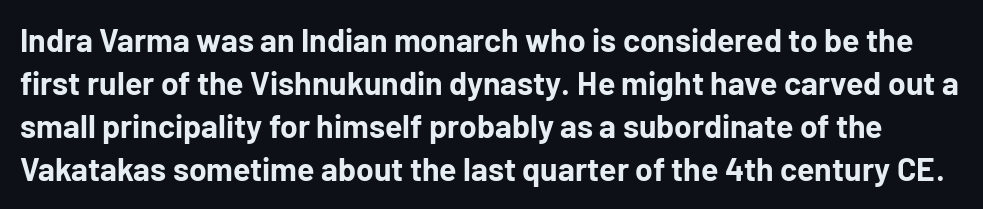
The image shows 32 px bold sans-serif type, upright; set normal line spacing (1.34x), normal letter spacing, not underlined; low stroke contrast and a medium x-height.
